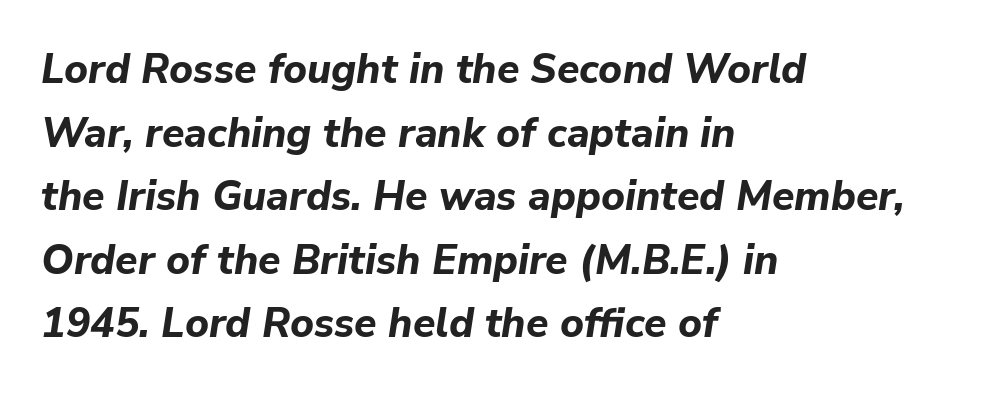
{"italic": "yes", "lean": "right", "slant_degrees": 9, "bold": "yes", "weight": "bold", "width": "normal", "stroke_contrast": "low", "x_height": "medium", "monospaced": "no", "underline": "no", "align": "left", "line_spacing": "normal", "line_spacing_ratio": 1.55, "letter_spacing": "normal", "letter_spacing_em": 0.0, "glyph_px": 41}
